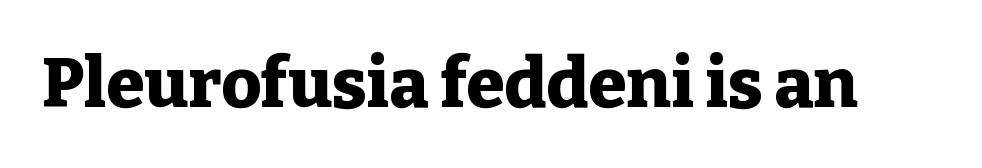
Chunky letters — that's bold for sure. The lettering holds an erect, upright posture throughout. Nobody drew a line under any word here. Does extra space separate the letters? No, they use regular spacing. The passage shown is typed in a proportional face where columns would drift. Serifs: yes, visible at the terminals of the letterforms.
